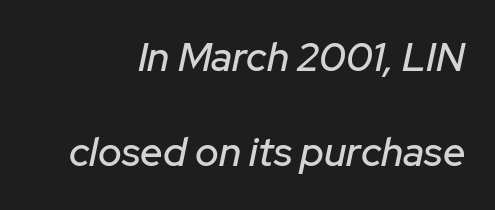
Each word holds together tightly as a unit, with standard inter-letter gaps. Varying glyph widths throughout — classic text-font behaviour. Unmarked baselines from the first word to the last. Quick note: italic. Horizontal bands of white between lines are thick stripes.
